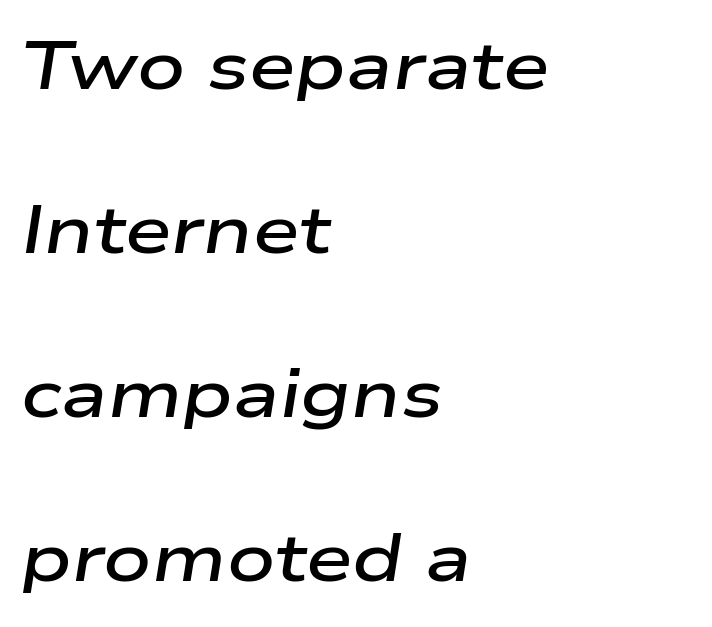
{"italic": "yes", "lean": "right", "slant_degrees": 9, "bold": "semi", "weight": "semibold", "width": "wide", "stroke_contrast": "low", "x_height": "medium", "monospaced": "no", "underline": "no", "align": "left", "line_spacing": "loose", "line_spacing_ratio": 2.45, "letter_spacing": "normal", "letter_spacing_em": 0.0, "glyph_px": 67}
